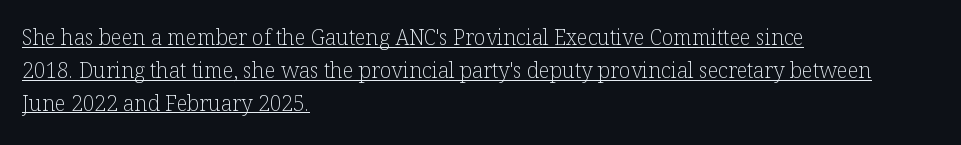
Q: Is the text bold? A: No.
Q: Is the text italic (slanted)? A: No, it is upright.
Q: Is the text underlined? A: Yes.
Q: How is the paragraph aligned? A: Left-aligned.
Q: Is the spacing between letters normal or unusually wide? A: Normal.
Q: Is the spacing between lines tight, normal or loose? A: Normal.
